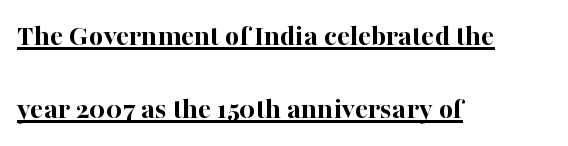
{"serif": "yes", "italic": "no", "bold": "yes", "weight": "bold", "width": "normal", "stroke_contrast": "high", "x_height": "medium", "monospaced": "no", "underline": "yes", "align": "left", "line_spacing": "loose", "line_spacing_ratio": 2.36, "letter_spacing": "normal", "letter_spacing_em": 0.0, "glyph_px": 31}
